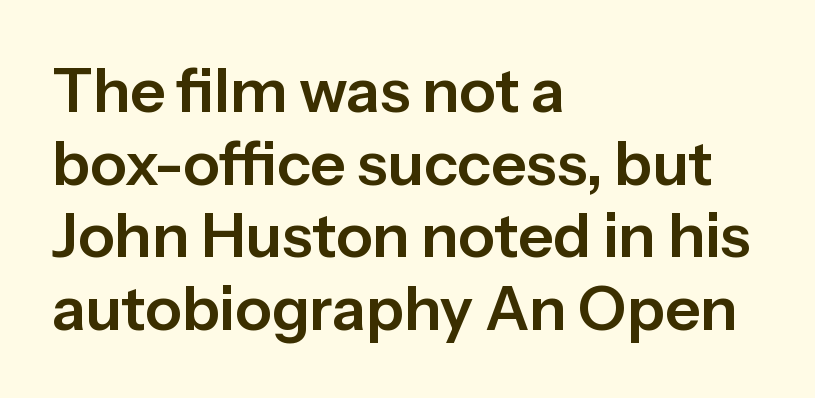
The image shows 61 px sans-serif type, upright; set left-aligned, line spacing 1.19x, normal letter spacing, not underlined; low stroke contrast and a medium x-height.
